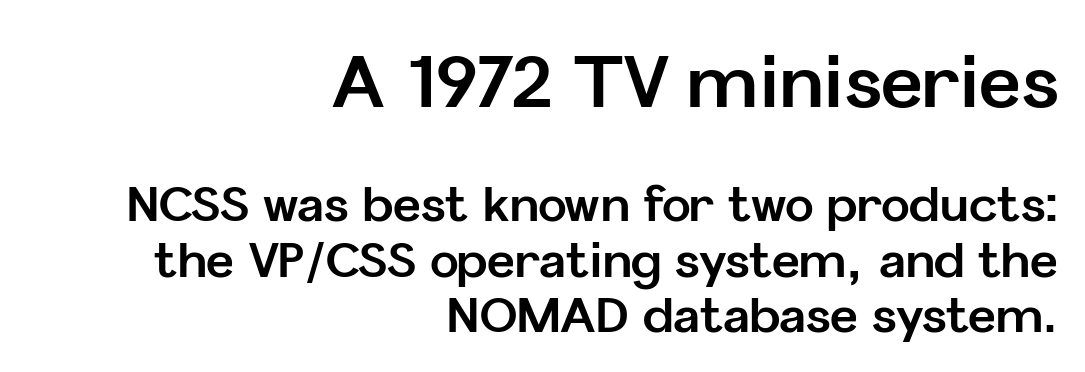
This is roman type, the default non-slanted kind. You could not count columns in this text — the font is proportionally spaced. The rag falls on the left side of this text block. These lines keep a tight, regular rhythm from letter to letter. Leading is clearly below the norm, producing a dense column. The passage shown begins with its larger block and ends with its smaller one.
